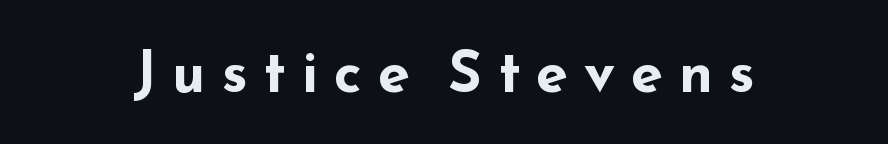
The image shows 58 px bold, wide sans-serif type, upright; set centered, unusually wide letter spacing (+0.27 em), not underlined; low stroke contrast and a small x-height.
